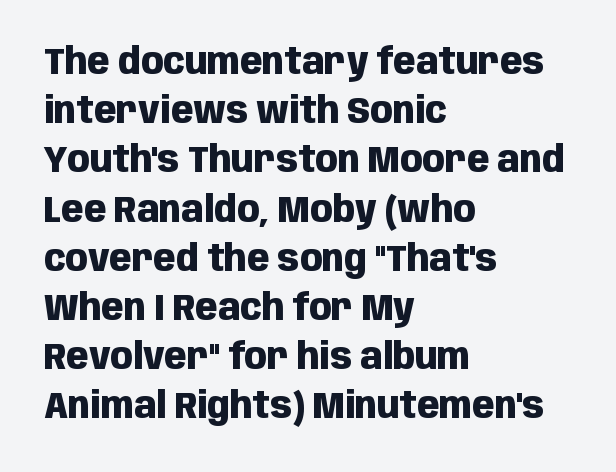
The image shows 37 px heavy, condensed sans-serif type, upright; set left-aligned, normal line spacing (1.33x), normal letter spacing, not underlined; low stroke contrast and a large x-height.
